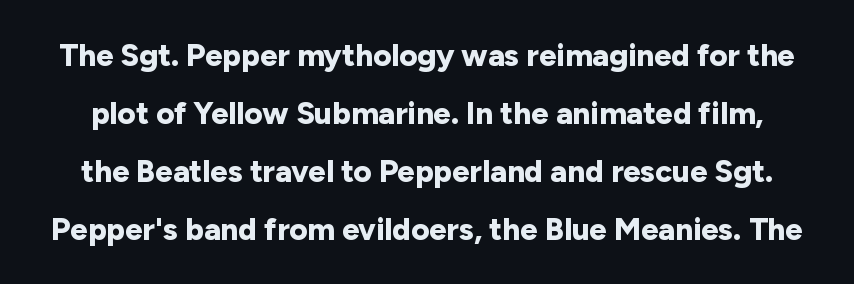
The image shows 31 px bold sans-serif type, upright; set line spacing 1.87x, normal letter spacing, not underlined; low stroke contrast and a medium x-height.
